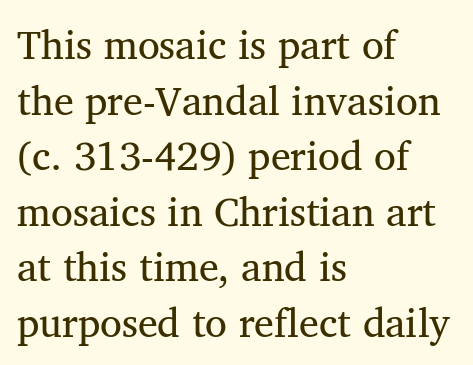
The image shows 40 px serif type, upright; set left-aligned, normal line spacing (1.39x), normal letter spacing, not underlined; medium stroke contrast and a medium x-height.
